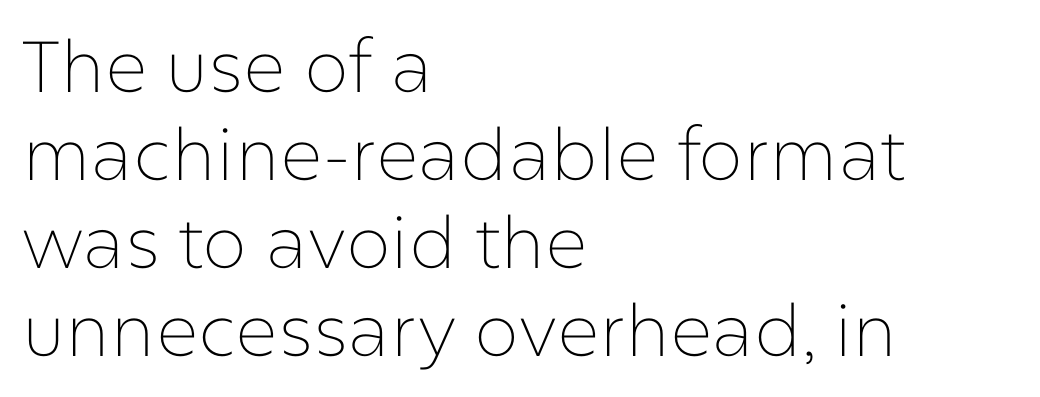
The image shows 72 px thin sans-serif type, upright; set left-aligned, line spacing 1.22x, normal letter spacing, not underlined; low stroke contrast and a medium x-height.
